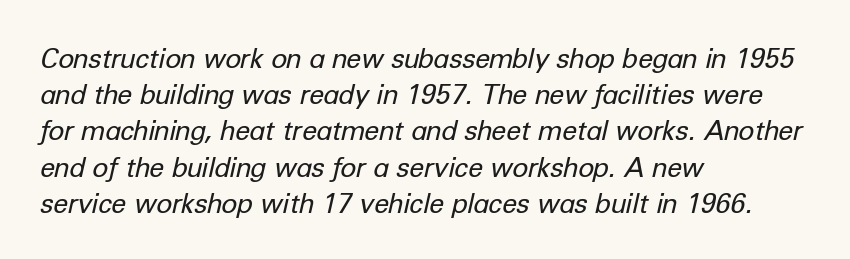
Q: Is the text bold? A: No.
Q: Is the text italic (slanted)? A: Yes, it leans right by about 12 degrees.
Q: Is the text underlined? A: No.
Q: How is the paragraph aligned? A: Left-aligned.
Q: Is the spacing between letters normal or unusually wide? A: Normal.
Q: Is the spacing between lines tight, normal or loose? A: Normal.
